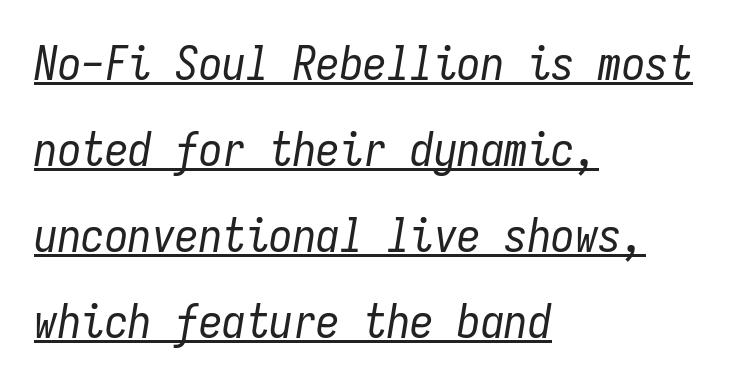
Q: Is the text bold? A: No.
Q: Is the text italic (slanted)? A: Yes, it leans right by about 9 degrees.
Q: Is the text underlined? A: Yes.
Q: How is the paragraph aligned? A: Left-aligned.
Q: Is the spacing between letters normal or unusually wide? A: Normal.
Q: Width (condensed, normal, or wide)? A: Condensed.
Q: Stroke contrast? A: Low.
Q: x-height? A: Medium.
Q: Monospaced? A: Yes.
